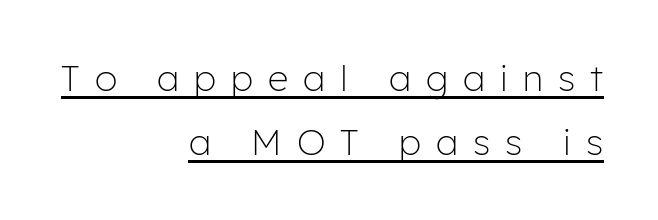
{"serif": "no", "italic": "no", "bold": "no", "weight": "light", "width": "normal", "stroke_contrast": "low", "x_height": "medium", "monospaced": "no", "underline": "yes", "align": "right", "line_spacing_ratio": 1.79, "letter_spacing": "wide", "letter_spacing_em": 0.42, "glyph_px": 36}
